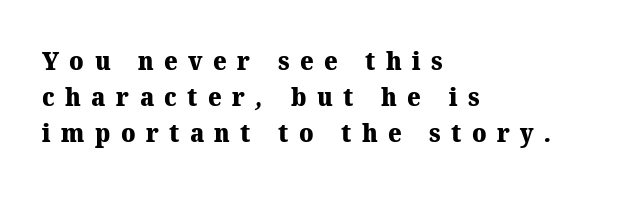
These lines are set flush left with a ragged right edge. Nobody drew a line under any word here. The glyphs have the mass of a bold cut. The line texture is sparse and dotted thanks to wide tracking. Baseline-to-baseline distance is the conventional proportion of letter height.
